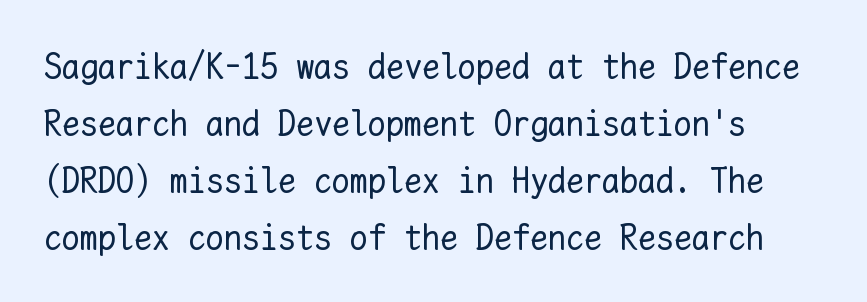
The image shows 36 px regular-weight type, upright, monospaced; set normal line spacing (1.58x), normal letter spacing, not underlined; low stroke contrast and a medium x-height.
